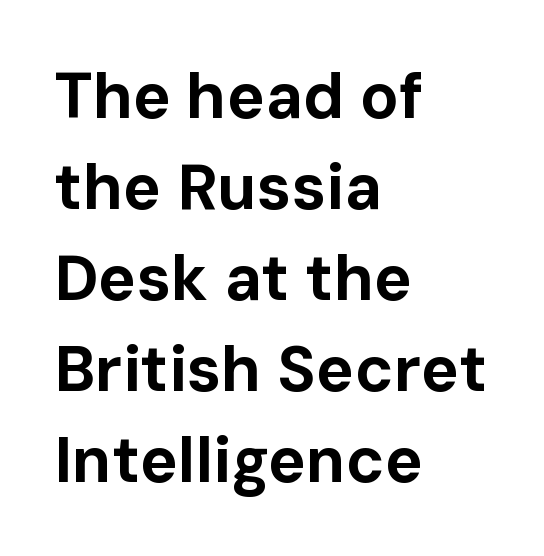
{"serif": "no", "italic": "no", "bold": "yes", "weight": "bold", "width": "normal", "stroke_contrast": "low", "x_height": "medium", "monospaced": "no", "underline": "no", "align": "left", "line_spacing": "normal", "line_spacing_ratio": 1.42, "letter_spacing": "normal", "letter_spacing_em": 0.0, "glyph_px": 64}
